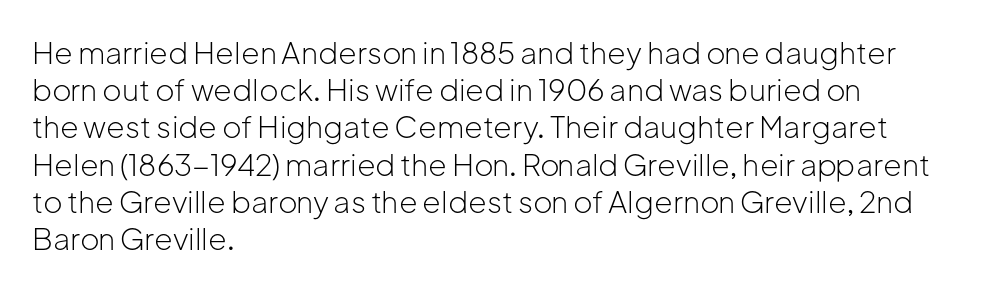
The image shows 30 px light sans-serif type, upright; set left-aligned, line spacing 1.24x, normal letter spacing, not underlined; low stroke contrast and a medium x-height.
